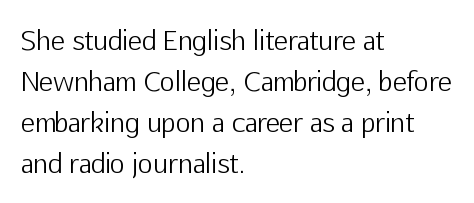
Q: Is the text bold? A: No.
Q: Is the text italic (slanted)? A: No, it is upright.
Q: Is the text underlined? A: No.
Q: How is the paragraph aligned? A: Left-aligned.
Q: Is the spacing between letters normal or unusually wide? A: Normal.
Q: Is the spacing between lines tight, normal or loose? A: Normal.
